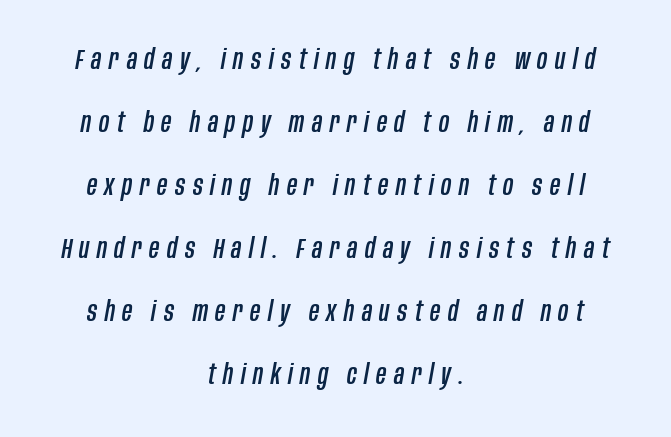
{"italic": "yes", "lean": "right", "slant_degrees": 10, "width": "condensed", "stroke_contrast": "low", "x_height": "large", "monospaced": "no", "underline": "no", "align": "center", "line_spacing": "loose", "line_spacing_ratio": 2.25, "letter_spacing": "wide", "letter_spacing_em": 0.27, "glyph_px": 28}
